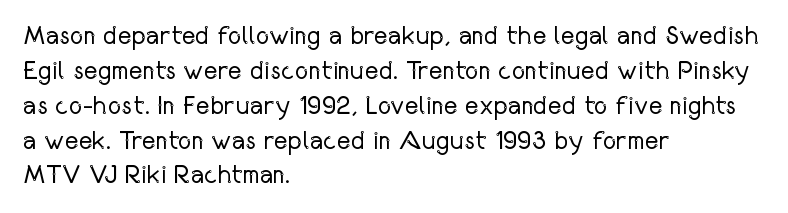
Q: Is the text bold? A: No.
Q: Is the text italic (slanted)? A: No, it is upright.
Q: Is the text underlined? A: No.
Q: How is the paragraph aligned? A: Left-aligned.
Q: Is the spacing between letters normal or unusually wide? A: Normal.
Q: Is the spacing between lines tight, normal or loose? A: Normal.
